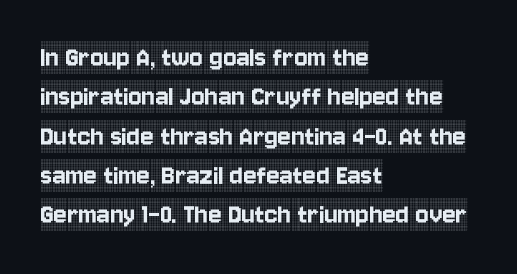
Q: Is the text italic (slanted)? A: No, it is upright.
Q: Is the typeface a serif or a sans-serif typeface? A: Serif.
Q: Is the text underlined? A: No.
Q: How is the paragraph aligned? A: Left-aligned.
Q: Is the spacing between letters normal or unusually wide? A: Normal.
Q: Is the spacing between lines tight, normal or loose? A: Normal.
Q: Width (condensed, normal, or wide)? A: Condensed.
Q: x-height? A: Large.
Q: Monospaced? A: No.
